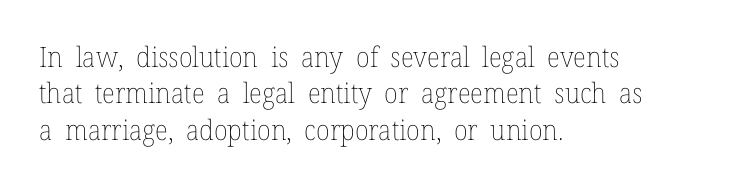
Q: Is the text bold? A: No.
Q: Is the text italic (slanted)? A: No, it is upright.
Q: Is the text underlined? A: No.
Q: How is the paragraph aligned? A: Left-aligned.
Q: Is the spacing between letters normal or unusually wide? A: Normal.
Q: Is the spacing between lines tight, normal or loose? A: Normal.
Q: Width (condensed, normal, or wide)? A: Normal.
Q: Stroke contrast? A: Low.
Q: x-height? A: Medium.
Q: Monospaced? A: No.
